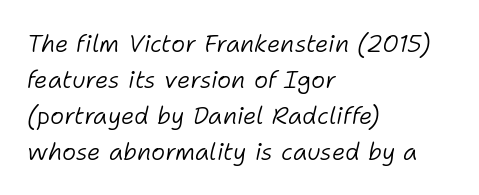
Q: Is the text bold? A: No.
Q: Is the text italic (slanted)? A: Yes, it leans right by about 11 degrees.
Q: Is the text underlined? A: No.
Q: How is the paragraph aligned? A: Left-aligned.
Q: Is the spacing between letters normal or unusually wide? A: Normal.
Q: Is the spacing between lines tight, normal or loose? A: Normal.
